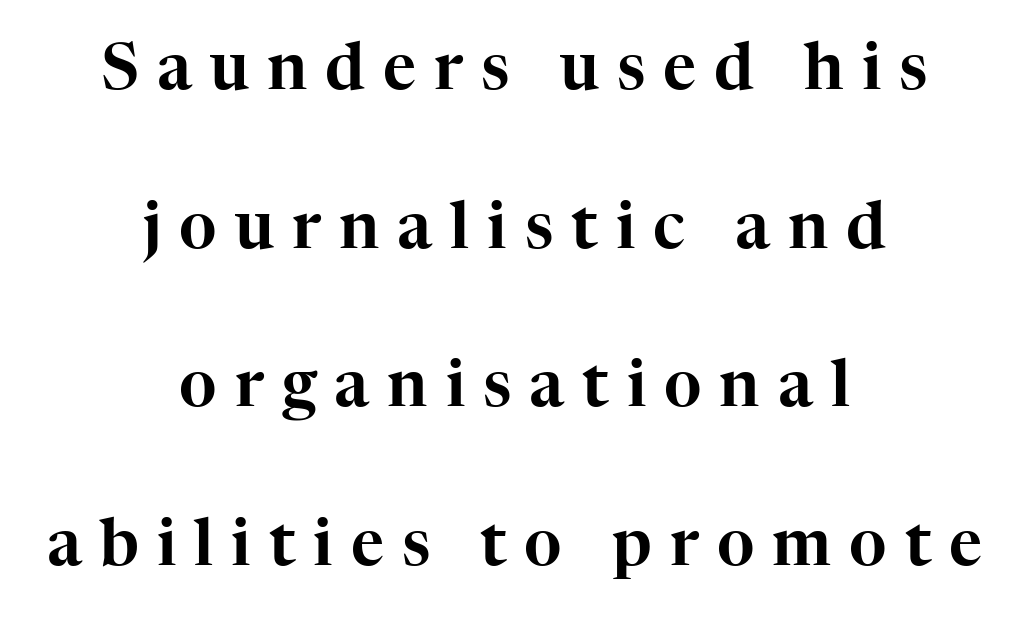
Notice how the passage keeps no hard edge, just a central spine. The space beneath each line is pristine and unruled. Here the designer chose a conventional face with non-uniform glyph widths. The letters stand upright; this is a roman face.
